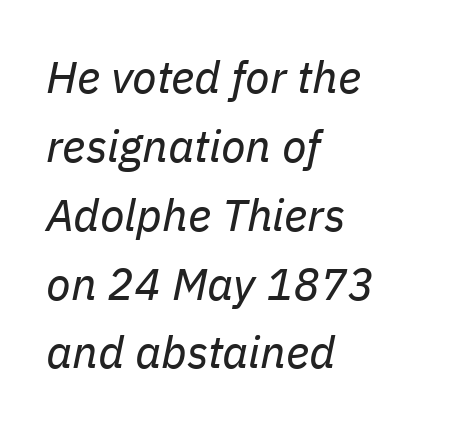
Q: Is the text bold? A: No.
Q: Is the text italic (slanted)? A: Yes, it leans right by about 11 degrees.
Q: Is the text underlined? A: No.
Q: How is the paragraph aligned? A: Left-aligned.
Q: Is the spacing between letters normal or unusually wide? A: Normal.
Q: Is the spacing between lines tight, normal or loose? A: Normal.
Q: Width (condensed, normal, or wide)? A: Normal.
Q: Stroke contrast? A: Low.
Q: x-height? A: Medium.
Q: Monospaced? A: No.
